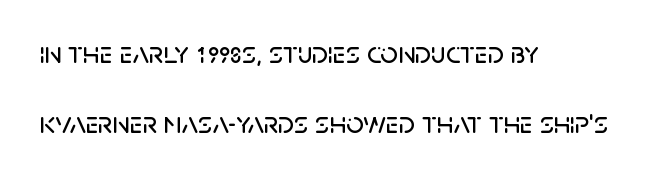
The passage is arranged the way most books set body copy — flush left. A sans-serif font was chosen for this passage. The face used here is proportionally spaced, like ordinary book or web type. Whoever set this chose breathing room over compactness in the vertical rhythm. Check the space under the baseline: it is left empty.
